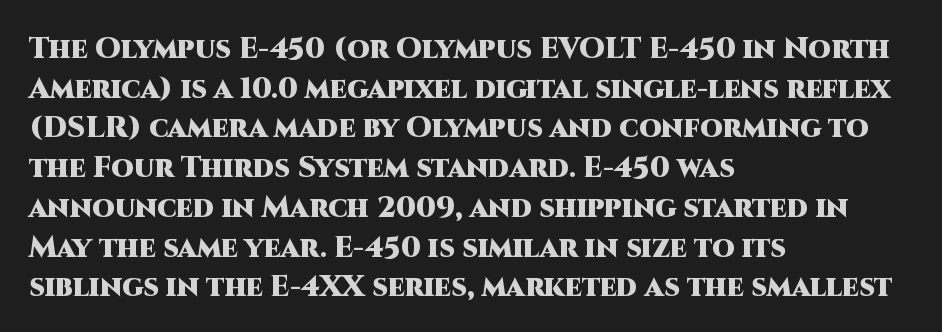
Q: Is the text bold? A: Yes.
Q: Is the text italic (slanted)? A: No, it is upright.
Q: Is the typeface a serif or a sans-serif typeface? A: Sans-serif.
Q: Is the text underlined? A: No.
Q: How is the paragraph aligned? A: Left-aligned.
Q: Is the spacing between letters normal or unusually wide? A: Normal.
Q: Is the spacing between lines tight, normal or loose? A: Normal.
Q: Width (condensed, normal, or wide)? A: Normal.
Q: Stroke contrast? A: High.
Q: x-height? A: Large.
Q: Monospaced? A: No.
